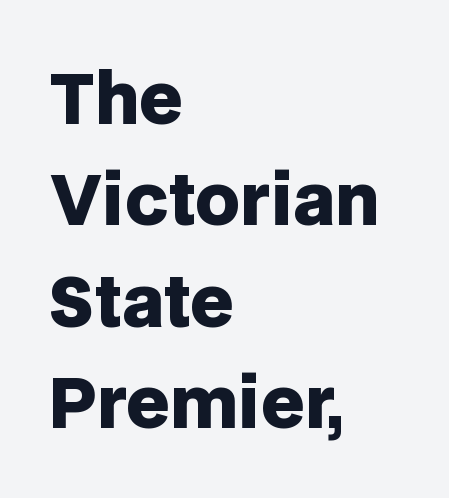
The area under the type is left untouched. Pretty heavy lettering here — definitely bold. The rendering uses natural spacing where letterforms have individual widths. This is roman type, the default non-slanted kind.
